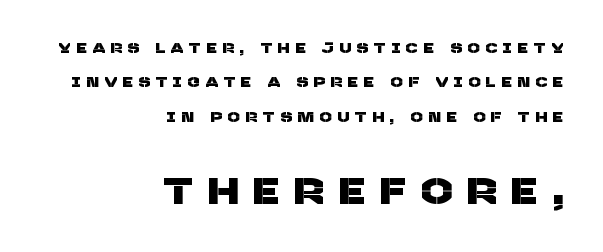
The image shows 36 px sans-serif type; set right-aligned, loose line spacing (2.46x), unusually wide letter spacing (+0.44 em), not underlined; the second (bottom) block is 2.57x larger; low stroke contrast and a large x-height.
